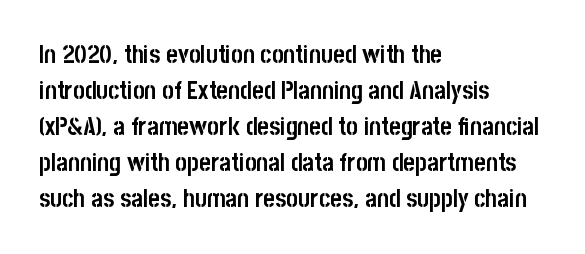
Q: Is the text bold? A: Yes.
Q: Is the text italic (slanted)? A: No, it is upright.
Q: Is the text underlined? A: No.
Q: How is the paragraph aligned? A: Left-aligned.
Q: Is the spacing between letters normal or unusually wide? A: Normal.
Q: Is the spacing between lines tight, normal or loose? A: Normal.
